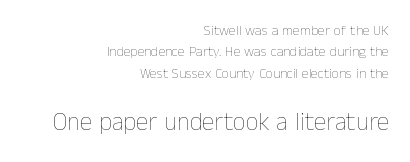
Q: Is the text bold? A: No.
Q: Is the text italic (slanted)? A: No, it is upright.
Q: Is the text underlined? A: No.
Q: How is the paragraph aligned? A: Right-aligned.
Q: Is the spacing between letters normal or unusually wide? A: Normal.
Q: Is the spacing between lines tight, normal or loose? A: Normal.
Q: Which block of text is set in a larger size, the first (top) or the second (bottom)? A: The second (bottom) one.
